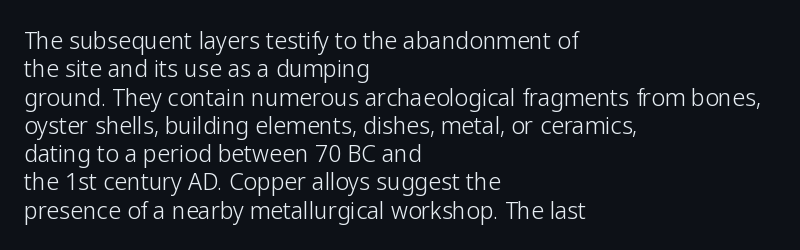
Q: Is the text bold? A: No.
Q: Is the text italic (slanted)? A: No, it is upright.
Q: Is the text underlined? A: No.
Q: How is the paragraph aligned? A: Left-aligned.
Q: Is the spacing between letters normal or unusually wide? A: Normal.
